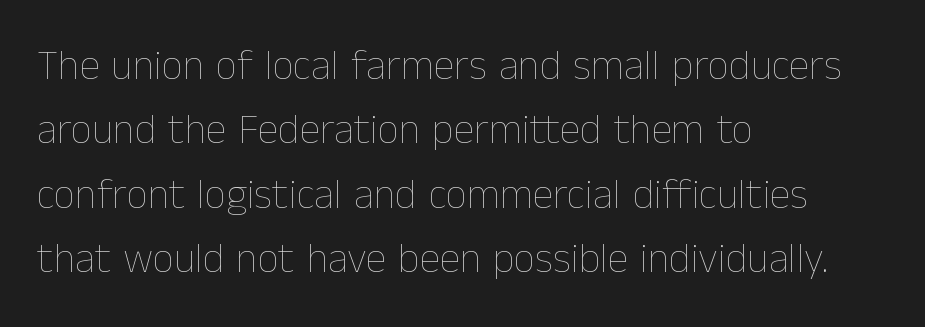
{"italic": "no", "bold": "no", "weight": "thin", "width": "normal", "stroke_contrast": "low", "x_height": "medium", "monospaced": "no", "underline": "no", "align": "left", "line_spacing": "normal", "line_spacing_ratio": 1.53, "letter_spacing": "normal", "letter_spacing_em": 0.0, "glyph_px": 42}
